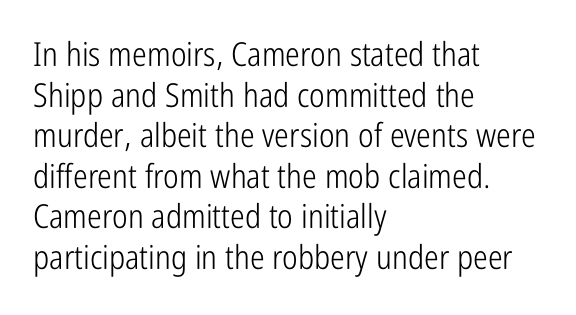
{"serif": "no", "italic": "no", "bold": "no", "weight": "light", "width": "condensed", "stroke_contrast": "low", "x_height": "medium", "monospaced": "no", "underline": "no", "align": "left", "line_spacing_ratio": 1.23, "letter_spacing": "normal", "letter_spacing_em": 0.0, "glyph_px": 33}
